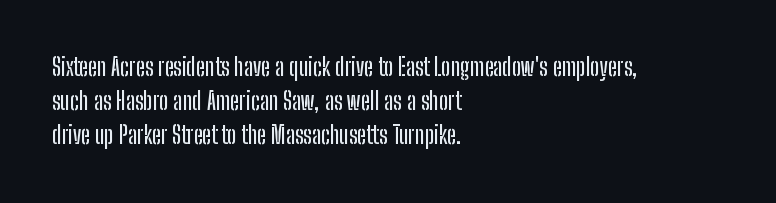
Q: Is the text italic (slanted)? A: No, it is upright.
Q: Is the text underlined? A: No.
Q: How is the paragraph aligned? A: Left-aligned.
Q: Is the spacing between letters normal or unusually wide? A: Normal.
Q: Is the spacing between lines tight, normal or loose? A: Normal.
